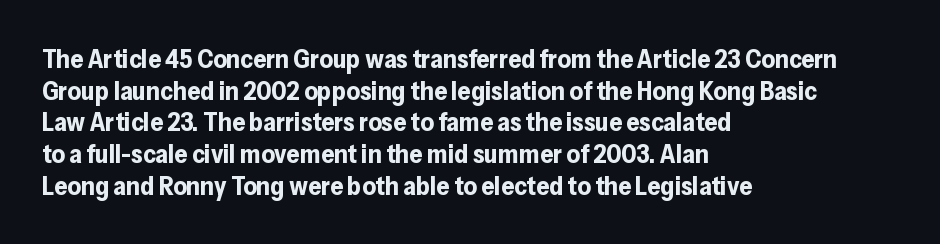
Q: Is the text bold? A: Yes.
Q: Is the text italic (slanted)? A: No, it is upright.
Q: Is the text underlined? A: No.
Q: How is the paragraph aligned? A: Left-aligned.
Q: Is the spacing between letters normal or unusually wide? A: Normal.
